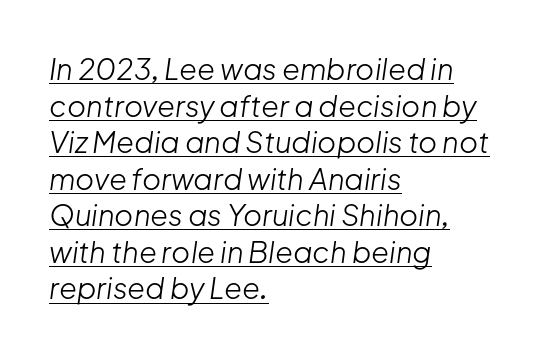
{"italic": "yes", "lean": "right", "slant_degrees": 8, "bold": "no", "weight": "light", "width": "normal", "stroke_contrast": "low", "x_height": "medium", "monospaced": "no", "underline": "yes", "align": "left", "line_spacing": "normal", "line_spacing_ratio": 1.26, "letter_spacing": "normal", "letter_spacing_em": 0.0, "glyph_px": 29}
